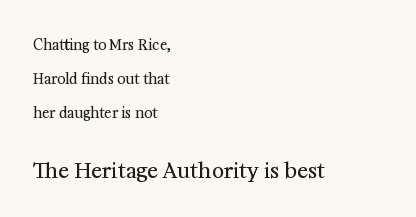
The letterforms sit at book weight or below. Interline gaps are noticeably wide in this sample. The horizontal fit of the characters is conventional and even. The paragraph has a hard left edge and a soft right edge. Descenders hang freely into open space.
